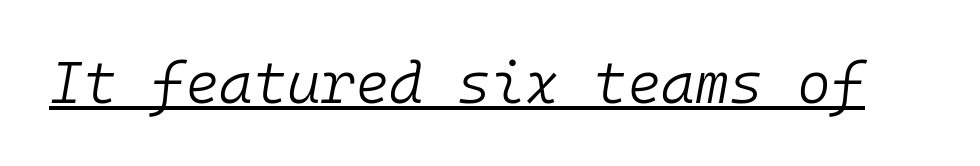
Q: Is the text bold? A: No.
Q: Is the text italic (slanted)? A: Yes, it leans right by about 10 degrees.
Q: Is the text underlined? A: Yes.
Q: Is the spacing between letters normal or unusually wide? A: Normal.
Q: Width (condensed, normal, or wide)? A: Normal.
Q: Stroke contrast? A: Low.
Q: x-height? A: Medium.
Q: Monospaced? A: Yes.
